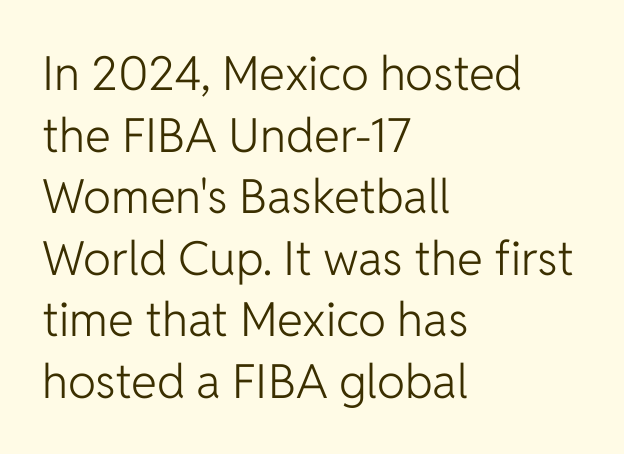
The image shows 47 px light sans-serif type, upright; set left-aligned, normal line spacing (1.31x), normal letter spacing, not underlined; low stroke contrast and a medium x-height.
